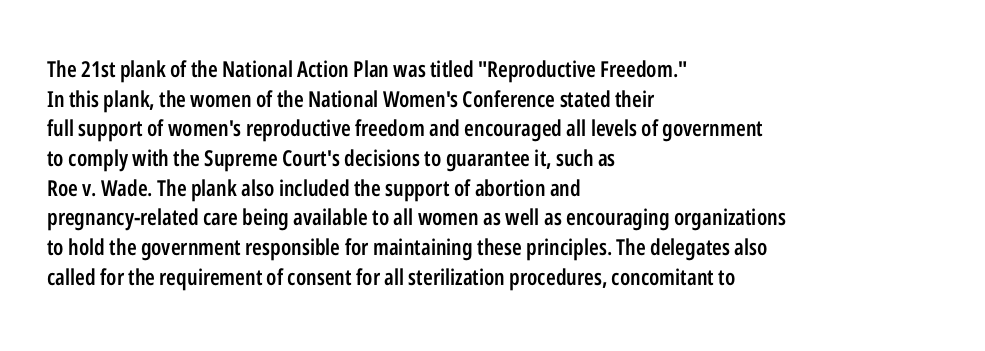
The image shows 22 px text type, upright; set left-aligned, normal line spacing (1.35x), normal letter spacing, not underlined.
